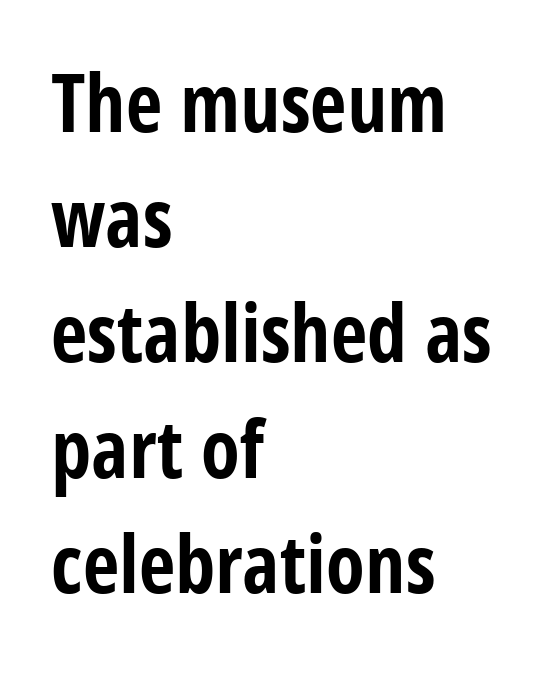
Short and long lines alike share a common starting point at left. You could call the tracking neutral — neither tight nor loose. Each letter keeps its own natural width here, so spacing adapts to shape. How would I describe the line gaps? Plain and ordinary. Examine the stroke ends and you'll find no serifs. Words float on clear page, feet unadorned.
